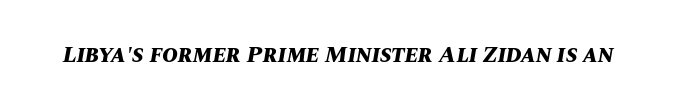
{"italic": "yes", "lean": "right", "slant_degrees": 10, "bold": "yes", "underline": "no", "letter_spacing": "normal", "letter_spacing_em": 0.0, "glyph_px": 24}
